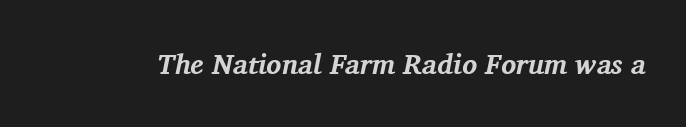
Q: Is the text bold? A: Yes.
Q: Is the text italic (slanted)? A: Yes, it leans right by about 11 degrees.
Q: Is the typeface a serif or a sans-serif typeface? A: Serif.
Q: Is the text underlined? A: No.
Q: Is the spacing between letters normal or unusually wide? A: Normal.
Q: Width (condensed, normal, or wide)? A: Normal.
Q: Stroke contrast? A: Medium.
Q: x-height? A: Medium.
Q: Monospaced? A: No.
